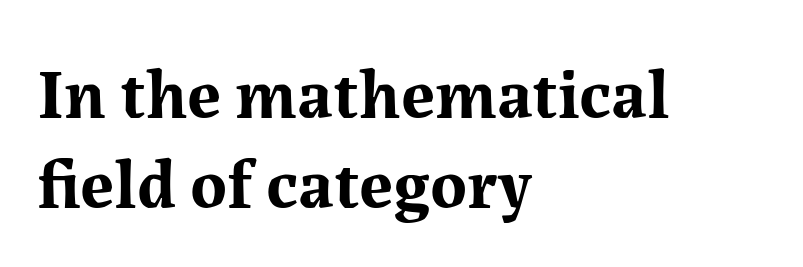
{"serif": "yes", "italic": "no", "bold": "yes", "weight": "bold", "width": "normal", "stroke_contrast": "medium", "x_height": "medium", "monospaced": "no", "underline": "no", "align": "left", "line_spacing": "normal", "line_spacing_ratio": 1.29, "letter_spacing": "normal", "letter_spacing_em": 0.0, "glyph_px": 70}
